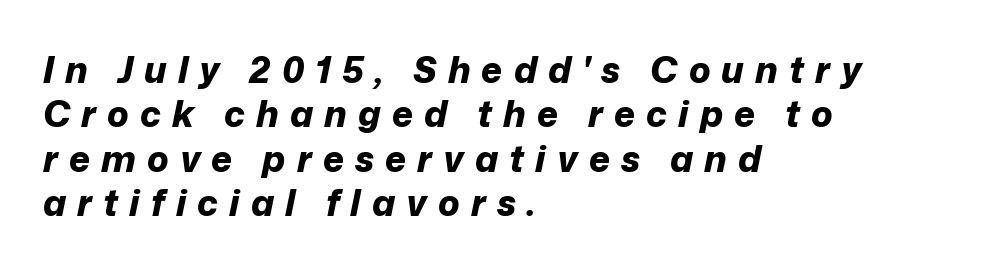
Q: Is the text bold? A: Yes.
Q: Is the text italic (slanted)? A: Yes, it leans right by about 12 degrees.
Q: Is the text underlined? A: No.
Q: How is the paragraph aligned? A: Left-aligned.
Q: Is the spacing between letters normal or unusually wide? A: Unusually wide.
Q: Width (condensed, normal, or wide)? A: Normal.
Q: Stroke contrast? A: Low.
Q: x-height? A: Medium.
Q: Monospaced? A: No.
